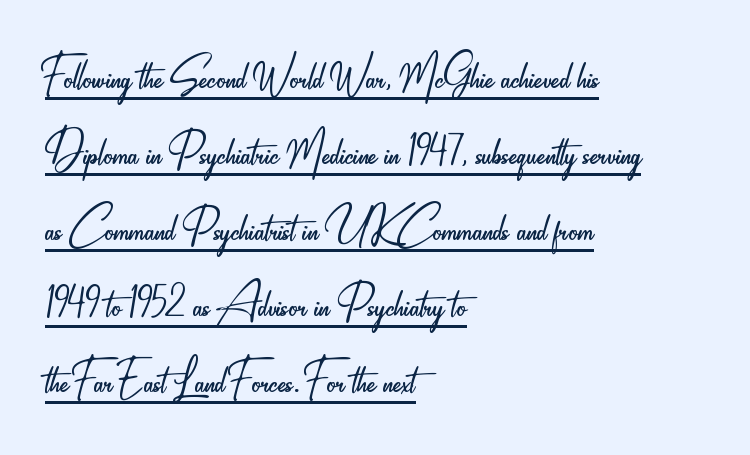
Looks like someone drew a line under every word here. The lines are quadded left. The face used here is a sans, in the tradition of grotesques and geometrics.
